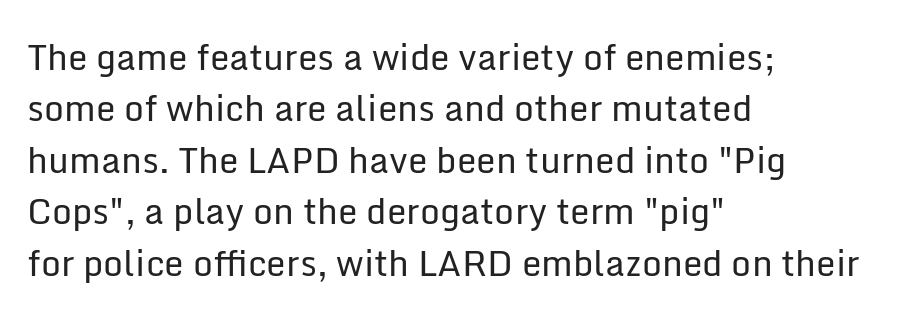
Type without underlining. Ink coverage per letter is moderate at most. Ascenders rise straight up at ninety degrees. Caption: multi-line text, flush left, ragged right. Nobody touched the tracking dial on this one. No feet cap the strokes, marking this as sans-serif type.
